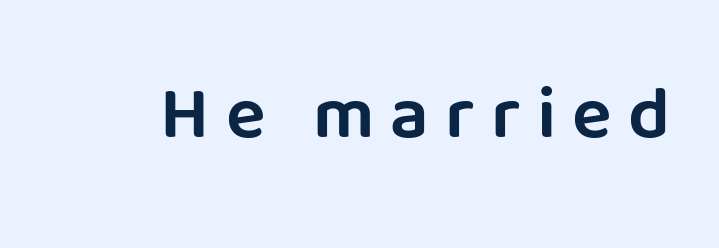
Q: Is the text italic (slanted)? A: No, it is upright.
Q: Is the typeface a serif or a sans-serif typeface? A: Sans-serif.
Q: Is the text underlined? A: No.
Q: Is the spacing between letters normal or unusually wide? A: Unusually wide.
Q: Width (condensed, normal, or wide)? A: Normal.
Q: Stroke contrast? A: Low.
Q: x-height? A: Large.
Q: Monospaced? A: No.
